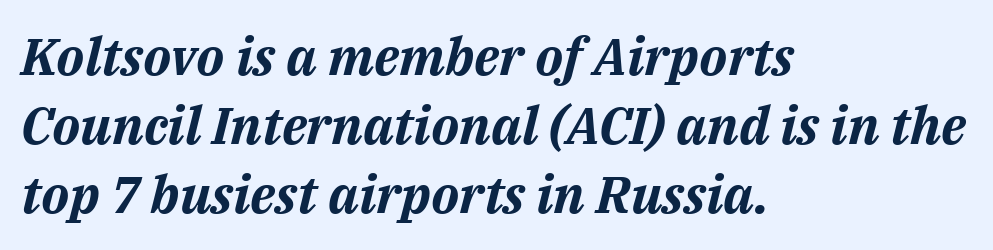
The image shows 52 px bold type, italic (leaning right); set left-aligned, normal line spacing (1.33x), normal letter spacing, not underlined; medium stroke contrast and a medium x-height.
